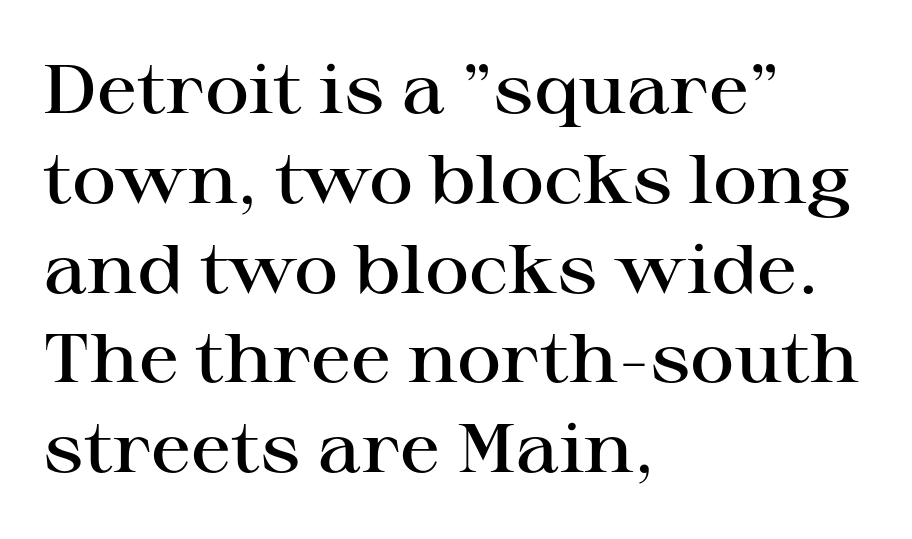
The image shows 68 px semibold, wide serif type, upright; set left-aligned, normal line spacing (1.32x), normal letter spacing, not underlined; high stroke contrast and a medium x-height.
